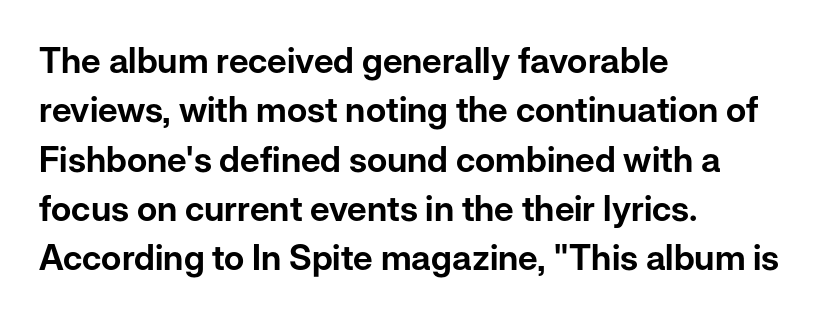
Plain, unruled lines of type. Proportional: the letters do not fall into vertical columns. The typography opts for an upright posture over an oblique one. These lines keep a tight, regular rhythm from letter to letter.
